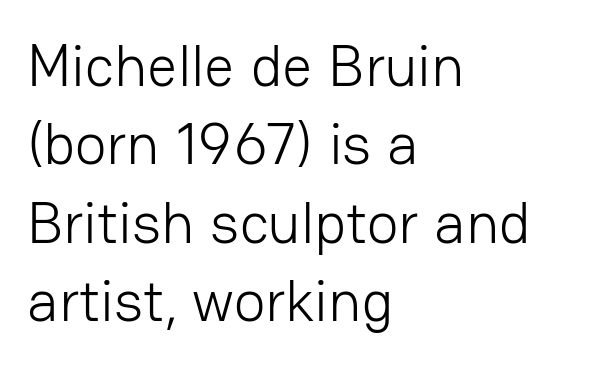
Q: Is the text bold? A: No.
Q: Is the text italic (slanted)? A: No, it is upright.
Q: Is the typeface a serif or a sans-serif typeface? A: Sans-serif.
Q: Is the text underlined? A: No.
Q: How is the paragraph aligned? A: Left-aligned.
Q: Is the spacing between letters normal or unusually wide? A: Normal.
Q: Is the spacing between lines tight, normal or loose? A: Normal.
Q: Width (condensed, normal, or wide)? A: Normal.
Q: Stroke contrast? A: Low.
Q: x-height? A: Medium.
Q: Monospaced? A: No.
